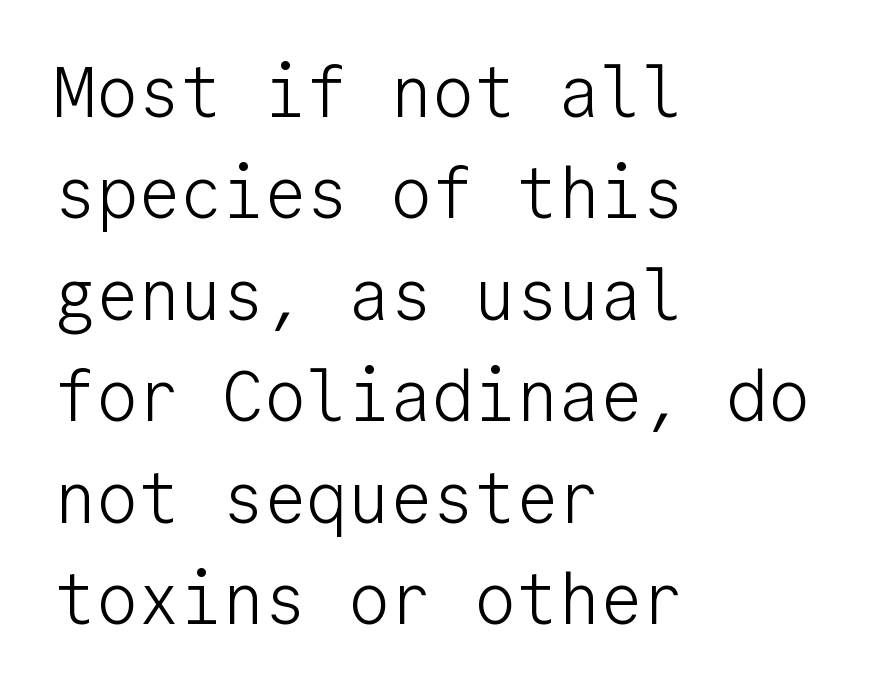
The image shows 70 px light sans-serif type, upright, monospaced; set left-aligned, normal line spacing (1.45x), normal letter spacing, not underlined; low stroke contrast and a medium x-height.
